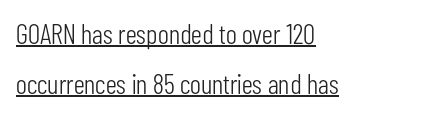
Are there feet on the stems? There aren't — it's a sans. Rendered with straight, roman letterforms. The face used here appears with an underline applied. Here the designer chose a conventional face with non-uniform glyph widths.
